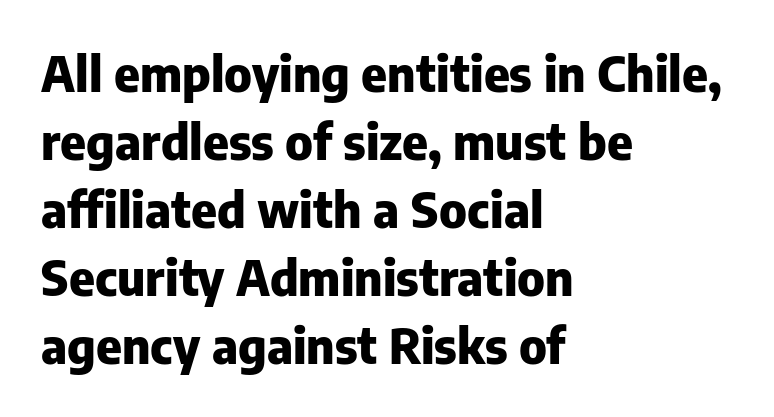
Type without underlining. Where is the straight margin? On the left. You'd pick this weight for a headline — it's a proper bold. Quick note: interline space is typical.
